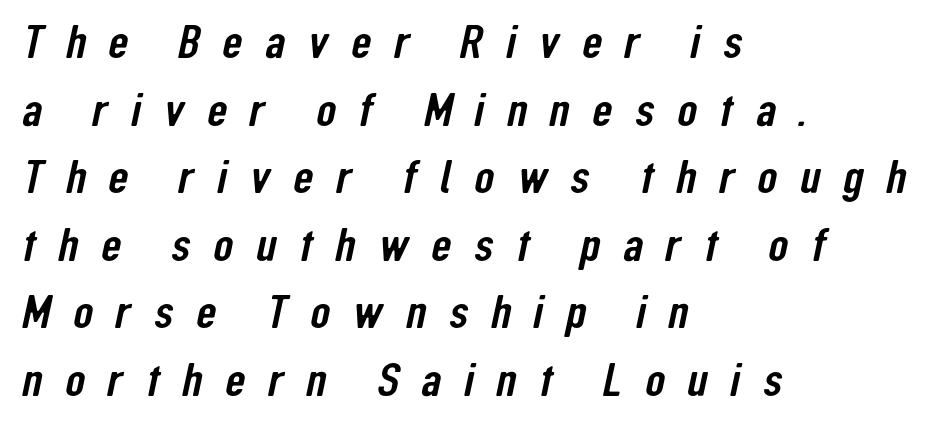
Q: Is the typeface a serif or a sans-serif typeface? A: Sans-serif.
Q: Is the text underlined? A: No.
Q: How is the paragraph aligned? A: Left-aligned.
Q: Is the spacing between letters normal or unusually wide? A: Unusually wide.
Q: Is the spacing between lines tight, normal or loose? A: Normal.
Q: Width (condensed, normal, or wide)? A: Condensed.
Q: Stroke contrast? A: Low.
Q: x-height? A: Medium.
Q: Monospaced? A: No.
